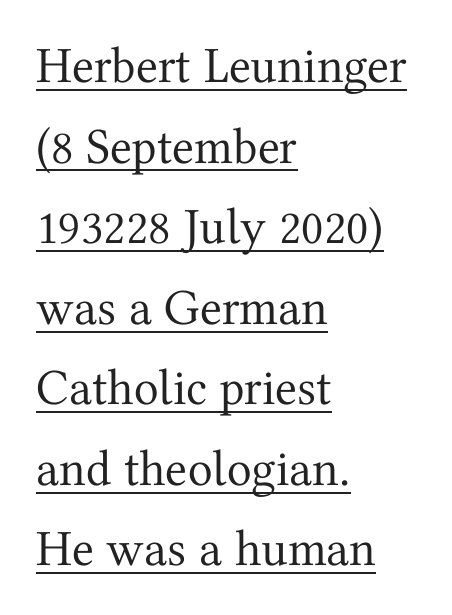
Each letter keeps its own natural width here, so spacing adapts to shape. The font is comparable to plain body text, perhaps lighter. Posture: straight, roman, zero tilt. Honestly, the letter spacing is just normal — you wouldn't notice it. Stroke terminals: seriffed. Does a line run under the words? Yes, clearly.
